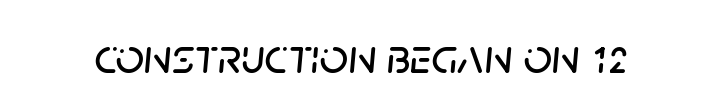
Q: Is the text italic (slanted)? A: Yes, it leans right by about 5 degrees.
Q: Is the text underlined? A: No.
Q: Is the spacing between letters normal or unusually wide? A: Normal.
Q: Width (condensed, normal, or wide)? A: Normal.
Q: Stroke contrast? A: Low.
Q: x-height? A: Large.
Q: Monospaced? A: No.
